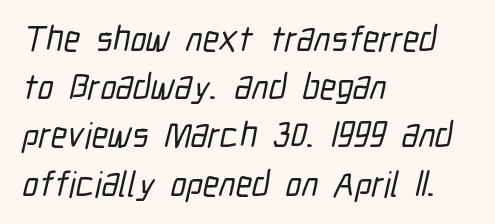
Q: Is the typeface a serif or a sans-serif typeface? A: Sans-serif.
Q: Is the text underlined? A: No.
Q: How is the paragraph aligned? A: Left-aligned.
Q: Is the spacing between letters normal or unusually wide? A: Normal.
Q: Is the spacing between lines tight, normal or loose? A: Normal.
Q: Width (condensed, normal, or wide)? A: Condensed.
Q: Stroke contrast? A: Low.
Q: x-height? A: Medium.
Q: Monospaced? A: No.
